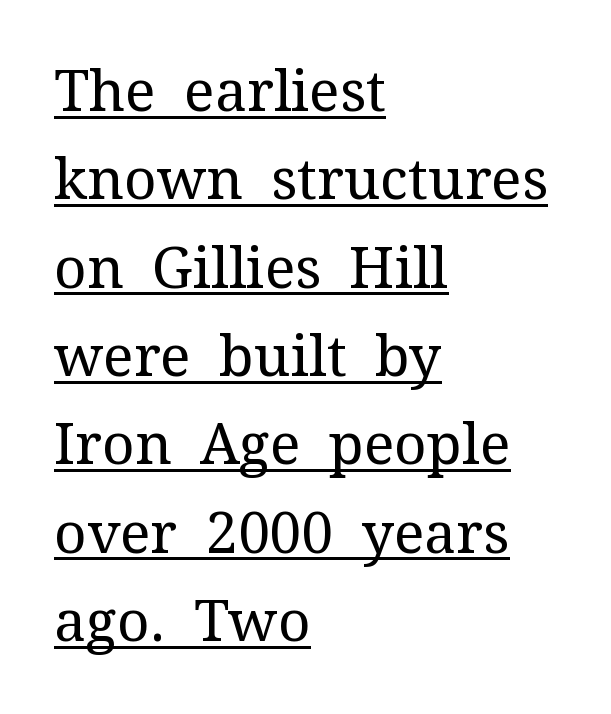
This is roman type, the default non-slanted kind. Vertically, the passage feels balanced, rows spaced as you'd expect. The ragged edge is on the right, which tells us the setting is flush left. Tracking here is standard; glyphs follow each other at the usual distance.
